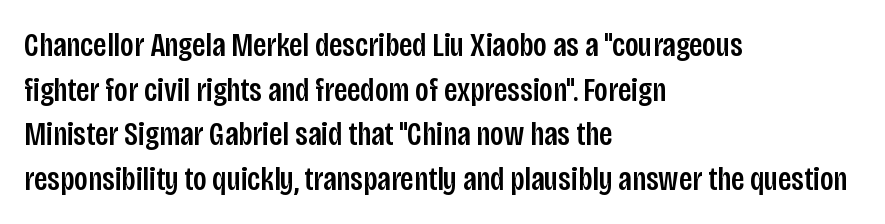
Q: Is the text italic (slanted)? A: No, it is upright.
Q: Is the typeface a serif or a sans-serif typeface? A: Sans-serif.
Q: Is the text underlined? A: No.
Q: How is the paragraph aligned? A: Left-aligned.
Q: Is the spacing between letters normal or unusually wide? A: Normal.
Q: Is the spacing between lines tight, normal or loose? A: Normal.
Q: Width (condensed, normal, or wide)? A: Condensed.
Q: Stroke contrast? A: Low.
Q: x-height? A: Large.
Q: Monospaced? A: No.
